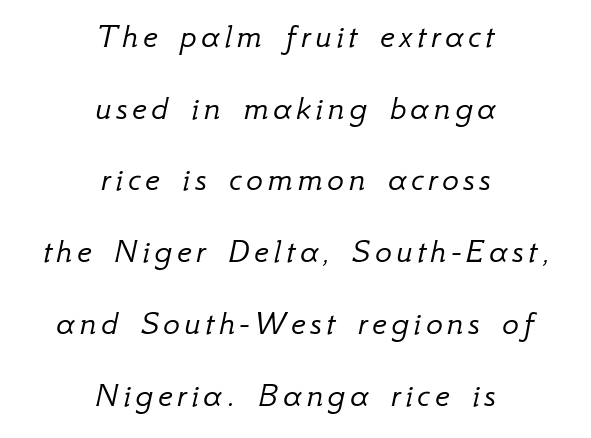
Q: Is the text bold? A: No.
Q: Is the text italic (slanted)? A: Yes, it leans right by about 12 degrees.
Q: Is the text underlined? A: No.
Q: How is the paragraph aligned? A: Centered.
Q: Is the spacing between lines tight, normal or loose? A: Loose.
Q: Width (condensed, normal, or wide)? A: Normal.
Q: Stroke contrast? A: Low.
Q: x-height? A: Small.
Q: Monospaced? A: No.
